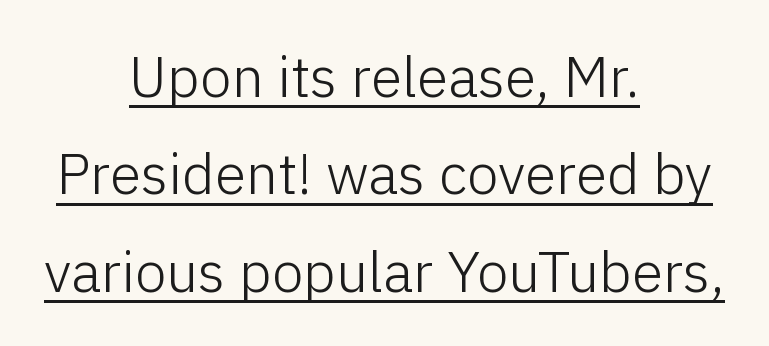
The image shows 57 px light sans-serif type, upright; set centered, line spacing 1.71x, normal letter spacing, underlined; low stroke contrast and a medium x-height.
